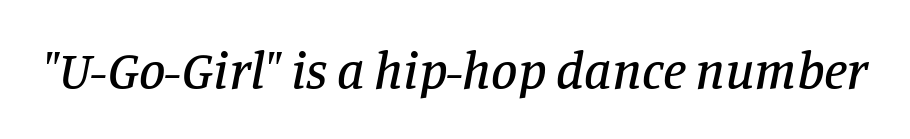
Q: Is the text italic (slanted)? A: Yes, it leans right by about 11 degrees.
Q: Is the typeface a serif or a sans-serif typeface? A: Serif.
Q: Is the text underlined? A: No.
Q: Is the spacing between letters normal or unusually wide? A: Normal.
Q: Width (condensed, normal, or wide)? A: Normal.
Q: Stroke contrast? A: Low.
Q: x-height? A: Large.
Q: Monospaced? A: No.
